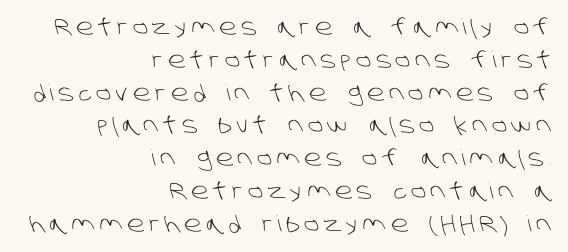
The image shows 22 px text type; set right-aligned, normal line spacing (1.49x), unusually wide letter spacing (+0.21 em), not underlined.
